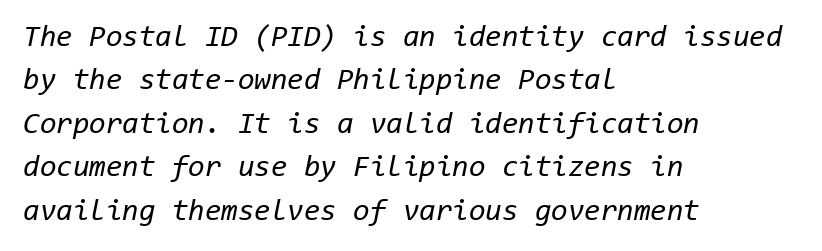
{"italic": "yes", "lean": "right", "slant_degrees": 11, "bold": "no", "weight": "regular", "width": "normal", "stroke_contrast": "low", "x_height": "medium", "monospaced": "yes", "underline": "no", "align": "left", "line_spacing": "normal", "line_spacing_ratio": 1.45, "letter_spacing": "normal", "letter_spacing_em": 0.0, "glyph_px": 30}
